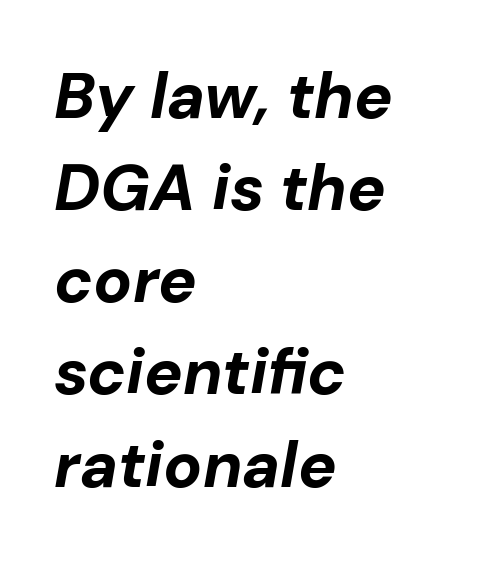
{"italic": "yes", "lean": "right", "slant_degrees": 10, "bold": "yes", "weight": "bold", "width": "normal", "stroke_contrast": "low", "x_height": "medium", "monospaced": "no", "underline": "no", "align": "left", "line_spacing": "normal", "line_spacing_ratio": 1.44, "letter_spacing": "normal", "letter_spacing_em": 0.0, "glyph_px": 64}
